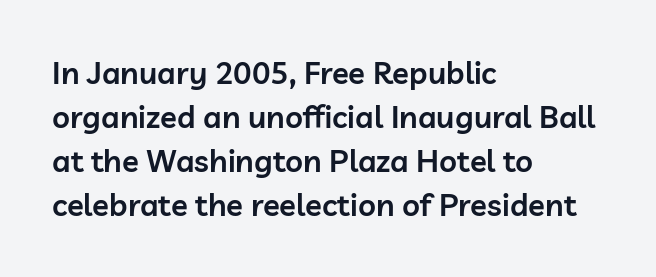
{"serif": "no", "italic": "no", "bold": "semi", "weight": "semibold", "width": "normal", "stroke_contrast": "low", "x_height": "medium", "monospaced": "no", "underline": "no", "align": "left", "line_spacing": "normal", "line_spacing_ratio": 1.42, "letter_spacing": "normal", "letter_spacing_em": 0.0, "glyph_px": 31}
